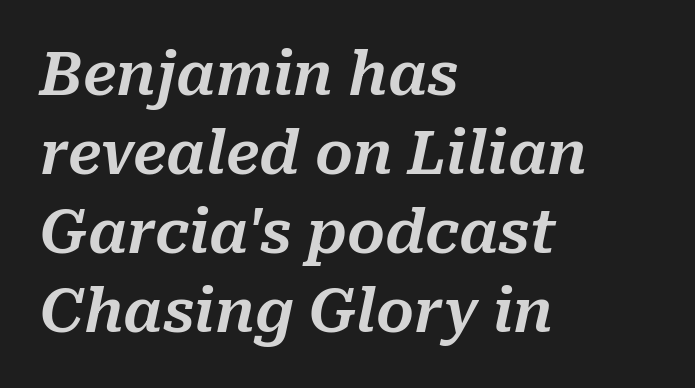
The image shows 59 px text type, italic (leaning right); set left-aligned, normal line spacing (1.34x), normal letter spacing, not underlined; medium stroke contrast and a medium x-height.
